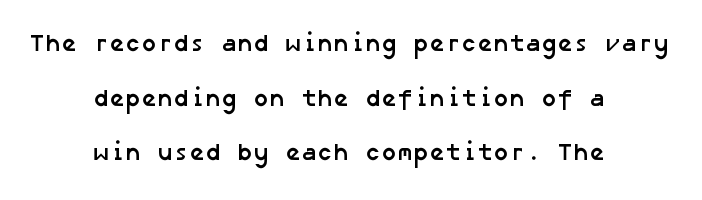
The image shows 24 px bold type; set centered, loose line spacing (2.28x), normal letter spacing, not underlined.
